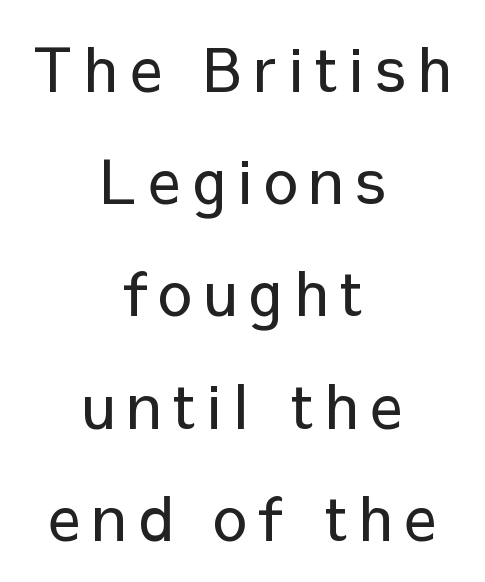
{"serif": "no", "italic": "no", "bold": "no", "weight": "regular", "width": "normal", "stroke_contrast": "low", "x_height": "medium", "monospaced": "no", "underline": "no", "align": "center", "line_spacing_ratio": 1.84, "glyph_px": 61}
